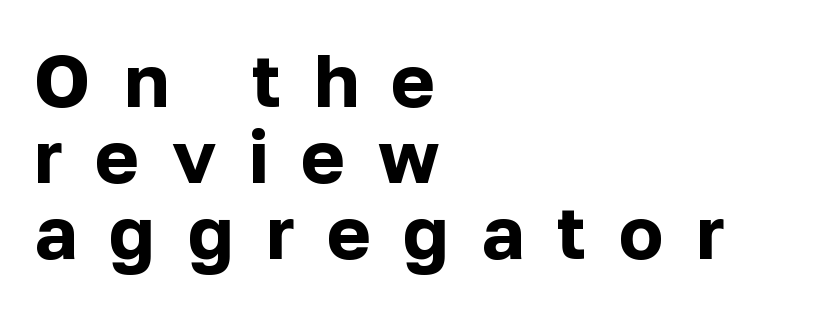
You could barely slide anything between these rows. These lines were composed using upright roman letters. Loose tracking; the words dissolve into strings of separated letters. The baseline area is clear.
